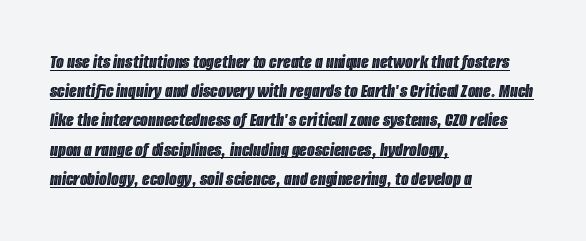
Q: Is the text italic (slanted)? A: Yes, it leans right by about 8 degrees.
Q: Is the text underlined? A: Yes.
Q: How is the paragraph aligned? A: Left-aligned.
Q: Is the spacing between letters normal or unusually wide? A: Normal.
Q: Is the spacing between lines tight, normal or loose? A: Normal.
